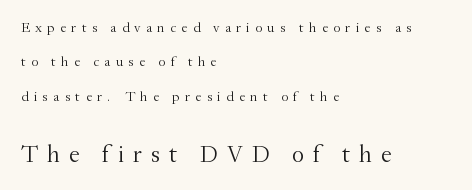
{"italic": "no", "bold": "no", "underline": "no", "align": "left", "line_spacing": "loose", "line_spacing_ratio": 2.45, "letter_spacing": "wide", "letter_spacing_em": 0.37, "larger_block": "second", "size_ratio": 1.71, "glyph_px": 24}
